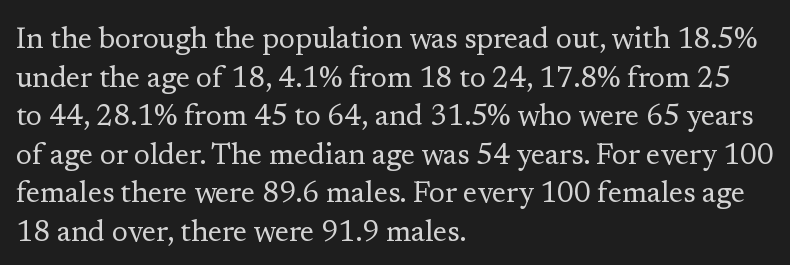
The image shows 29 px regular-weight serif type, upright; set left-aligned, normal line spacing (1.33x), normal letter spacing, not underlined; low stroke contrast and a medium x-height.
